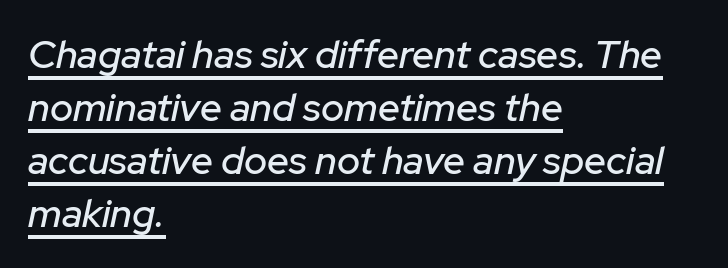
Q: Is the text italic (slanted)? A: Yes, it leans right by about 12 degrees.
Q: Is the text underlined? A: Yes.
Q: How is the paragraph aligned? A: Left-aligned.
Q: Is the spacing between letters normal or unusually wide? A: Normal.
Q: Is the spacing between lines tight, normal or loose? A: Normal.
Q: Width (condensed, normal, or wide)? A: Normal.
Q: Stroke contrast? A: Low.
Q: x-height? A: Medium.
Q: Monospaced? A: No.
